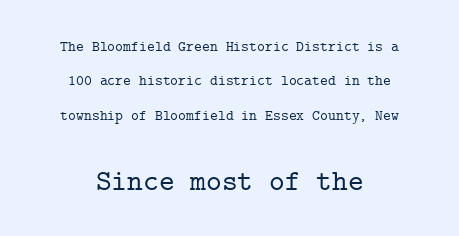
Q: Is the text italic (slanted)? A: No, it is upright.
Q: Is the typeface a serif or a sans-serif typeface? A: Serif.
Q: Is the text underlined? A: No.
Q: How is the paragraph aligned? A: Centered.
Q: Is the spacing between letters normal or unusually wide? A: Normal.
Q: Is the spacing between lines tight, normal or loose? A: Loose.
Q: Which block of text is set in a larger size, the first (top) or the second (bottom)? A: The second (bottom) one.
Q: Width (condensed, normal, or wide)? A: Normal.
Q: Stroke contrast? A: Low.
Q: x-height? A: Medium.
Q: Monospaced? A: Yes.
